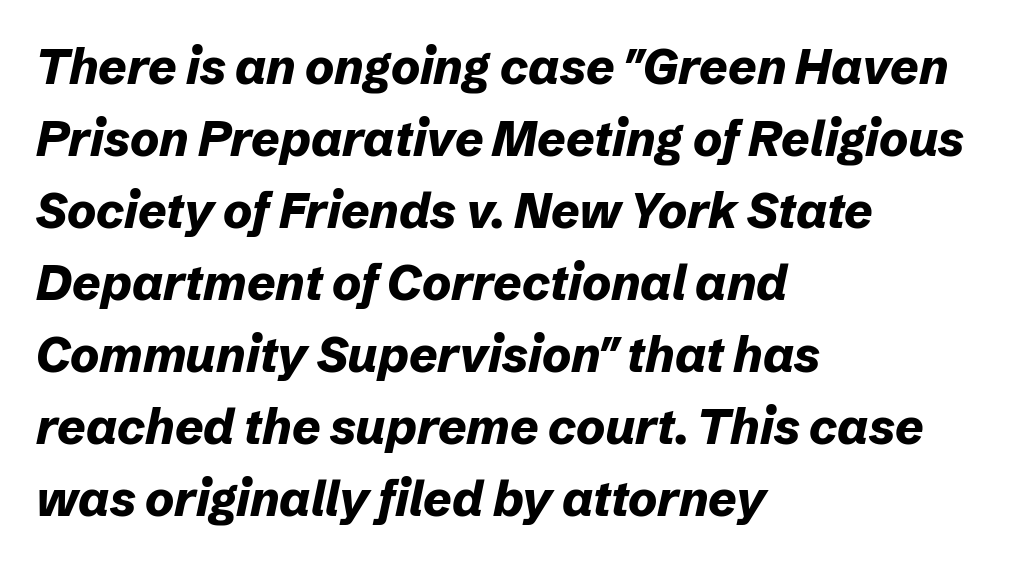
Q: Is the text bold? A: Yes.
Q: Is the text italic (slanted)? A: Yes, it leans right by about 12 degrees.
Q: Is the text underlined? A: No.
Q: How is the paragraph aligned? A: Left-aligned.
Q: Is the spacing between letters normal or unusually wide? A: Normal.
Q: Is the spacing between lines tight, normal or loose? A: Normal.
Q: Width (condensed, normal, or wide)? A: Normal.
Q: Stroke contrast? A: Low.
Q: x-height? A: Medium.
Q: Monospaced? A: No.
